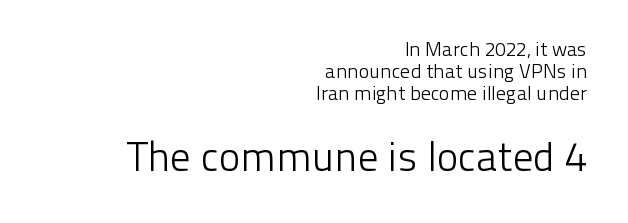
{"serif": "no", "italic": "no", "bold": "no", "weight": "light", "width": "normal", "stroke_contrast": "low", "x_height": "medium", "monospaced": "no", "underline": "no", "align": "right", "line_spacing": "tight", "line_spacing_ratio": 1.1, "letter_spacing": "normal", "letter_spacing_em": 0.0, "larger_block": "second", "size_ratio": 2.05, "glyph_px": 41}
